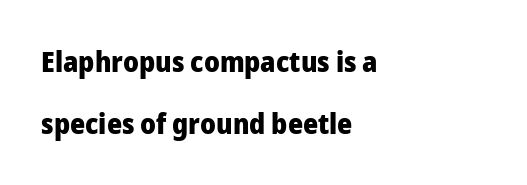
Q: Is the text bold? A: Yes.
Q: Is the text italic (slanted)? A: No, it is upright.
Q: Is the typeface a serif or a sans-serif typeface? A: Sans-serif.
Q: Is the text underlined? A: No.
Q: How is the paragraph aligned? A: Left-aligned.
Q: Is the spacing between letters normal or unusually wide? A: Normal.
Q: Is the spacing between lines tight, normal or loose? A: Loose.
Q: Width (condensed, normal, or wide)? A: Normal.
Q: Stroke contrast? A: Low.
Q: x-height? A: Medium.
Q: Monospaced? A: No.
